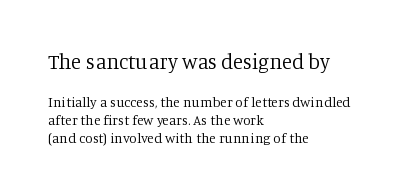
The horizontal fit of the characters is conventional and even. The lines sit at an ordinary, default distance from one another. No italicization has been applied; the sample stays upright. The lines are quadded left.
